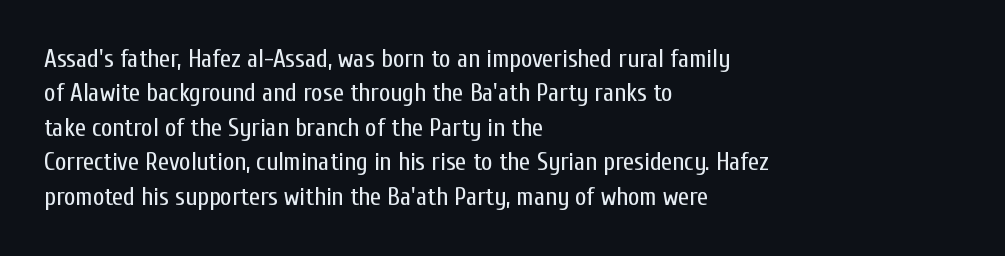
Q: Is the text bold? A: No.
Q: Is the text italic (slanted)? A: No, it is upright.
Q: Is the text underlined? A: No.
Q: How is the paragraph aligned? A: Left-aligned.
Q: Is the spacing between letters normal or unusually wide? A: Normal.
Q: Is the spacing between lines tight, normal or loose? A: Normal.
